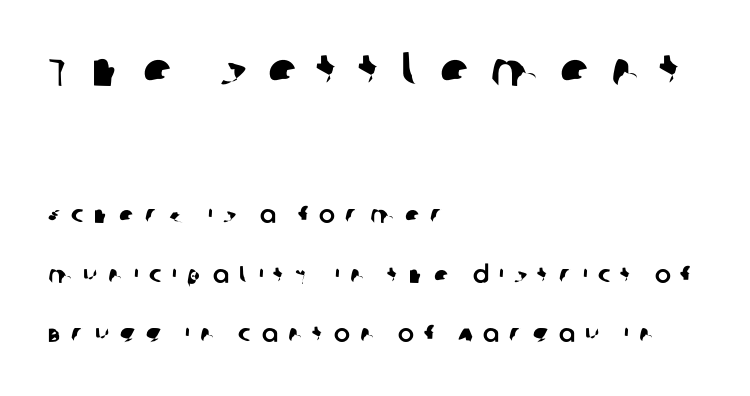
Larger block? The one above; the one below is distinctly smaller. Serif or sans? Sans — the stroke terminals are bare. The passage shown is not underscored anywhere. This sample has the flowing, uneven cadence of proportional lettering. The vertical gap from one line to the next is large. Alignment: flush left.
